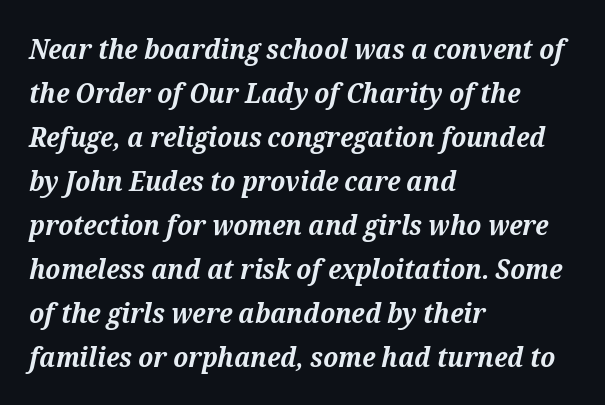
{"serif": "yes", "italic": "yes", "lean": "right", "slant_degrees": 12, "bold": "yes", "weight": "bold", "width": "normal", "stroke_contrast": "medium", "x_height": "medium", "monospaced": "no", "underline": "no", "align": "left", "line_spacing": "normal", "line_spacing_ratio": 1.57, "letter_spacing": "normal", "letter_spacing_em": 0.0, "glyph_px": 28}
